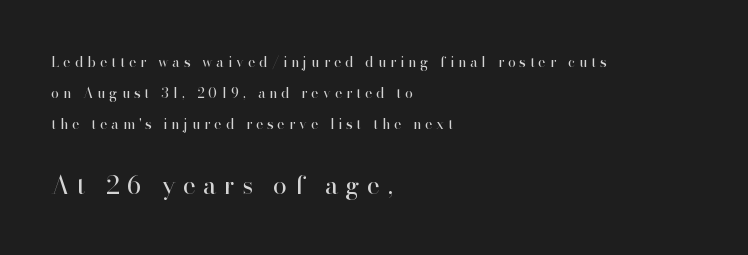
The image shows 25 px text type, upright; set left-aligned, loose line spacing (2.23x), unusually wide letter spacing (+0.29 em), not underlined; the second (bottom) block is 1.79x larger.
